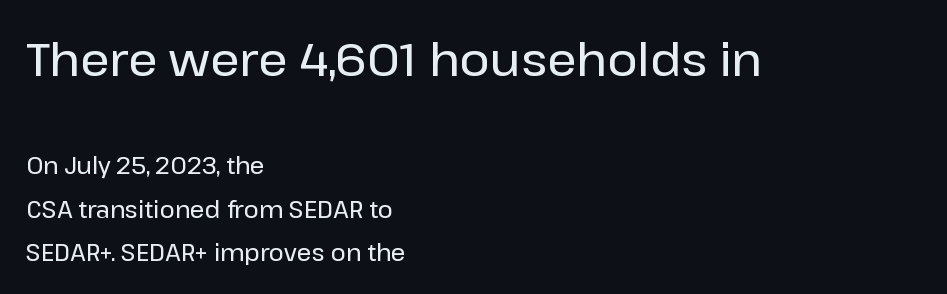
The image shows 46 px sans-serif type, upright; set left-aligned, line spacing 1.88x, normal letter spacing, not underlined; the first (top) block is 2.0x larger; low stroke contrast and a medium x-height.
